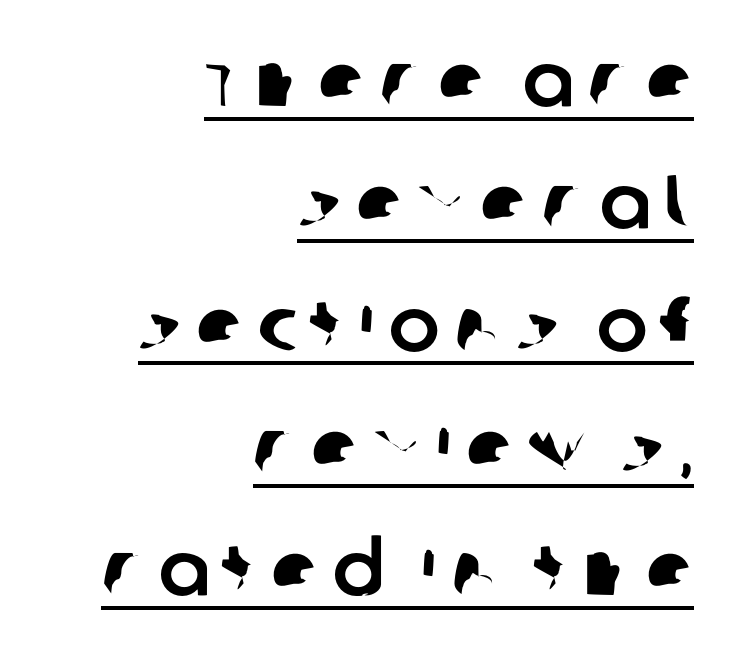
The image shows 76 px sans-serif type; set right-aligned, normal line spacing (1.61x), underlined; low stroke contrast and a large x-height.
